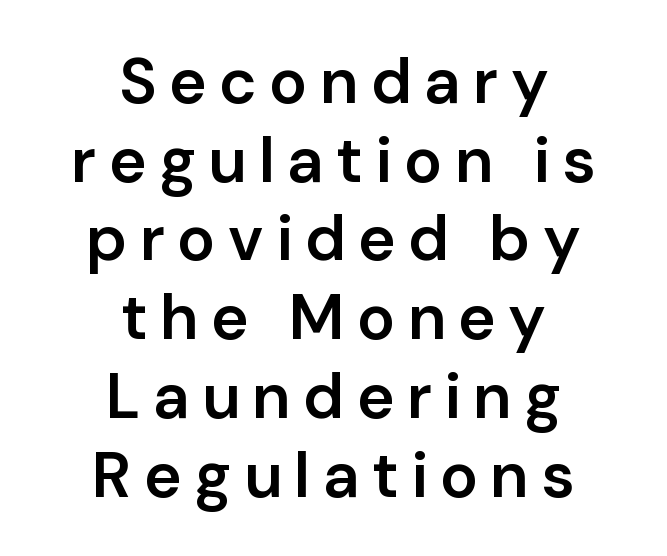
The image shows 64 px semibold sans-serif type, upright; set centered, line spacing 1.23x, not underlined; low stroke contrast and a medium x-height.
